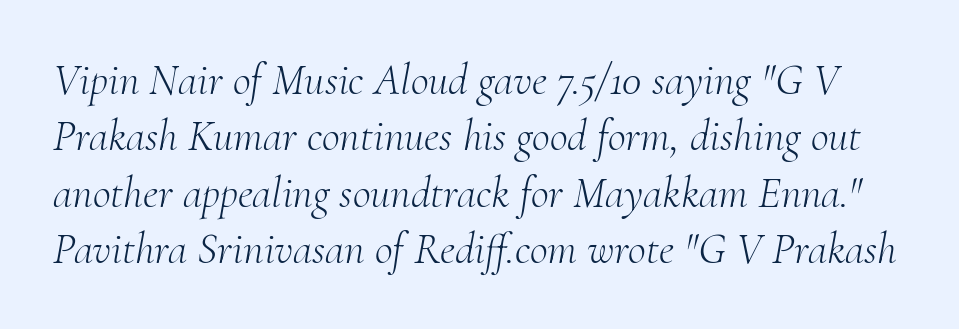
The string is rendered with underlining switched off. Compared with typical paragraphs, the rows here are spaced about the same. This is not heavy type; no bold has been used. The letters advance in unequal steps, a hallmark of proportional type. Compared with ordinary roman type, these characters are visibly tilted.
